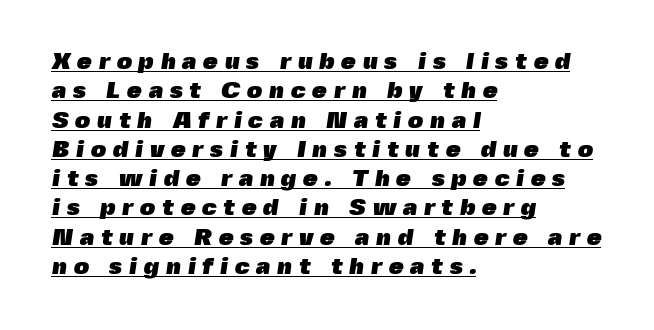
{"bold": "yes", "underline": "yes", "align": "left", "line_spacing_ratio": 1.22, "letter_spacing": "wide", "letter_spacing_em": 0.27, "glyph_px": 24}
